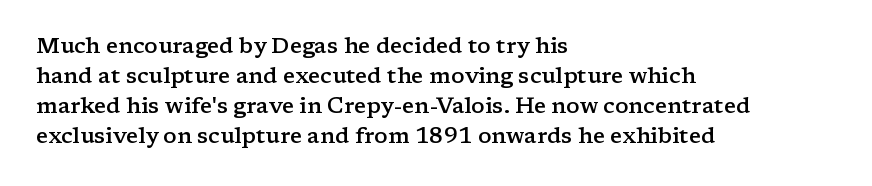
The image shows 22 px text type, upright; set left-aligned, normal line spacing (1.37x), normal letter spacing, not underlined.
